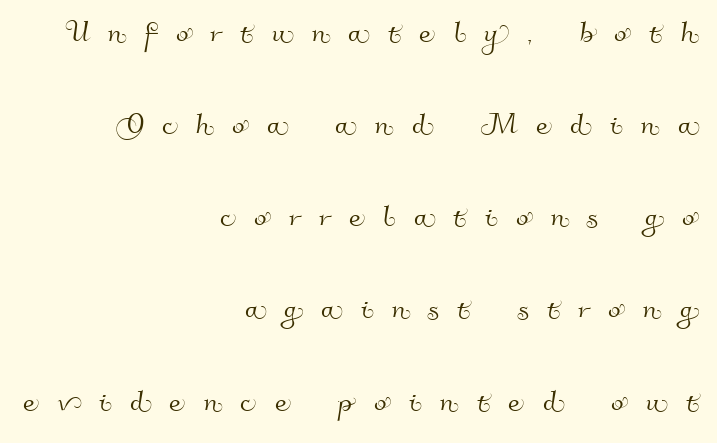
{"serif": "no", "width": "normal", "stroke_contrast": "high", "x_height": "small", "monospaced": "no", "underline": "no", "align": "right", "line_spacing": "loose", "line_spacing_ratio": 2.49, "letter_spacing": "wide", "letter_spacing_em": 0.49, "glyph_px": 37}
